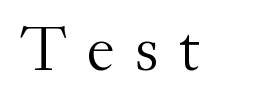
Q: Is the text bold? A: No.
Q: Is the text italic (slanted)? A: No, it is upright.
Q: Is the typeface a serif or a sans-serif typeface? A: Serif.
Q: Is the text underlined? A: No.
Q: Is the spacing between letters normal or unusually wide? A: Unusually wide.
Q: Width (condensed, normal, or wide)? A: Normal.
Q: Stroke contrast? A: Medium.
Q: x-height? A: Small.
Q: Monospaced? A: No.
